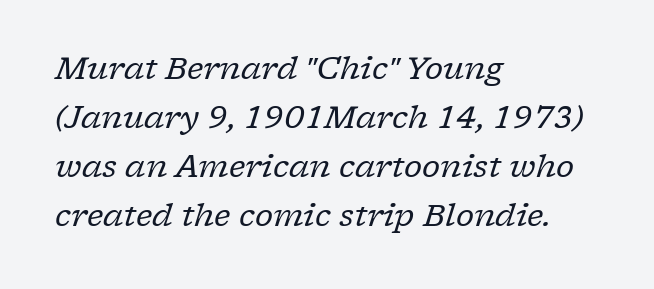
You could not count columns in this text — the font is proportionally spaced. In CSS terms this would be text-align: left. Rows of type keep a routine distance in the vertical direction. On a weight scale, this lands at 450 or below. To sum up the face: it has serifs.
